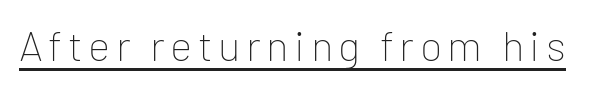
{"serif": "no", "italic": "no", "bold": "no", "weight": "thin", "width": "normal", "stroke_contrast": "low", "x_height": "medium", "monospaced": "no", "underline": "yes", "glyph_px": 42}
